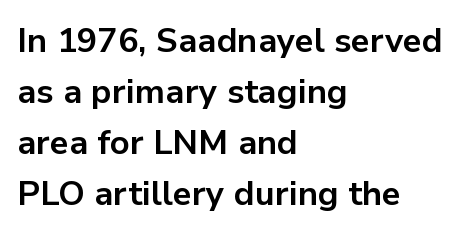
The image shows 34 px bold sans-serif type, upright; set left-aligned, normal line spacing (1.5x), normal letter spacing, not underlined; low stroke contrast and a medium x-height.
